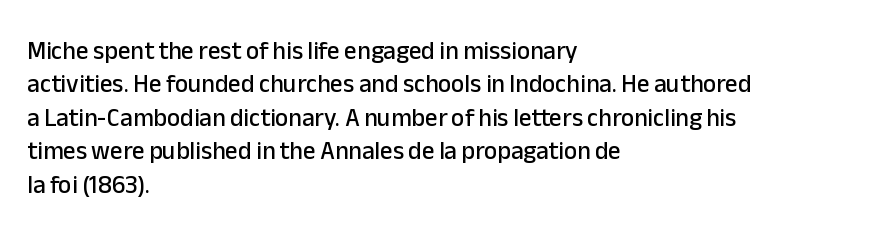
The image shows 25 px text type, upright; set left-aligned, normal line spacing (1.34x), normal letter spacing, not underlined.
